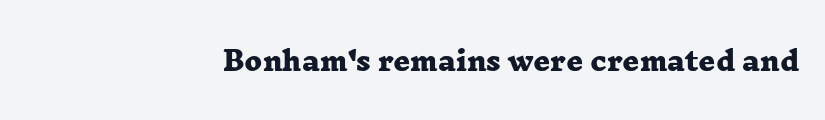
The image shows 26 px bold type; set right-aligned, normal letter spacing, not underlined.
